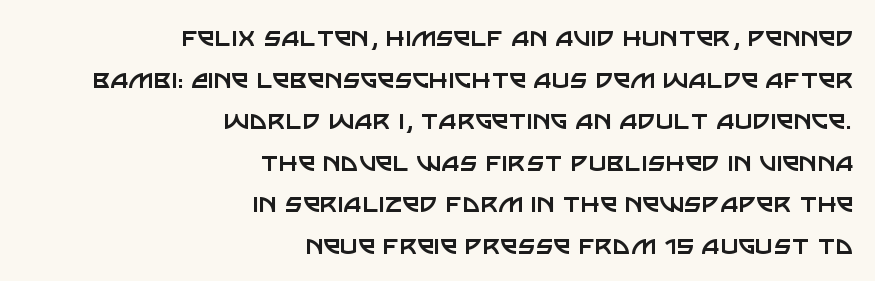
Teacher's note: observe the even right margin — that is flush-right alignment. Quick note: interline space is typical. Quick note: underline off. You could not count columns in this text — the font is proportionally spaced. The type sits square on the baseline with zero lean. This is not heavy type; no bold has been used.
